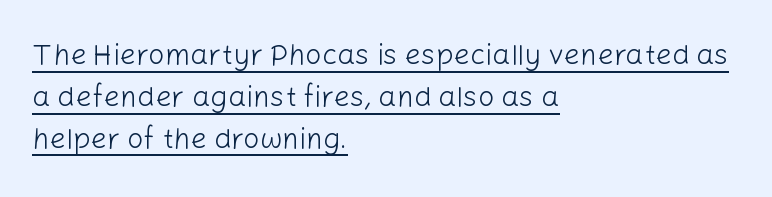
The image shows 29 px light sans-serif type, upright; set left-aligned, normal line spacing (1.44x), normal letter spacing, underlined; low stroke contrast and a medium x-height.
